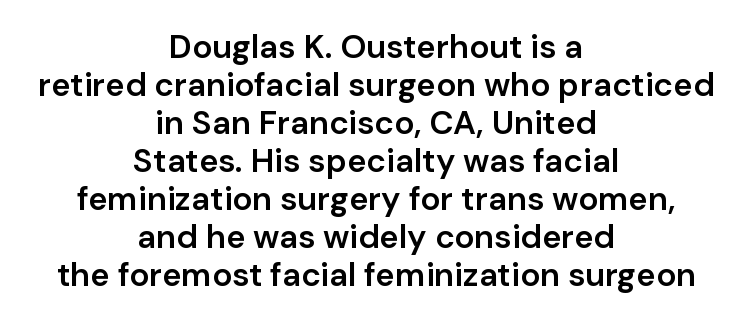
The image shows 33 px semibold sans-serif type, upright; set centered, tight line spacing (1.15x), normal letter spacing, not underlined; low stroke contrast and a medium x-height.
